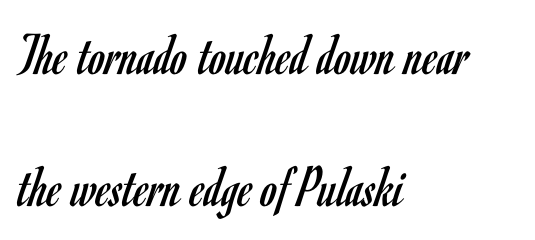
Letters have the restrained weight of plain body copy at most. Where is the straight margin? On the left. Honestly, the letter spacing is just normal — you wouldn't notice it. Words float on clear page, feet unadorned.
